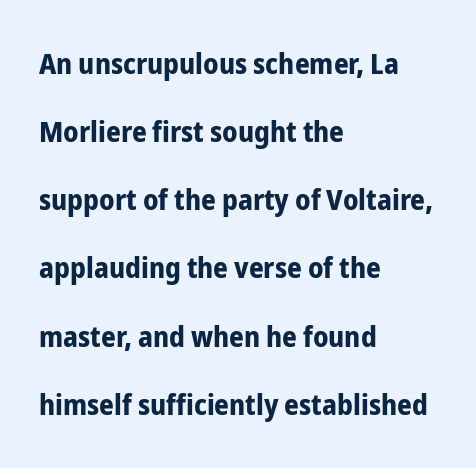
Short note: letters normally spaced. Descender tails drop into unmarked territory. You can tell it's not italic because the verticals are truly vertical. Each letter's strokes conclude bluntly, with no projecting serifs. A full-strength bold gives these letters their thick strokes. Compared with typical paragraphs, the rows here are farther apart.
